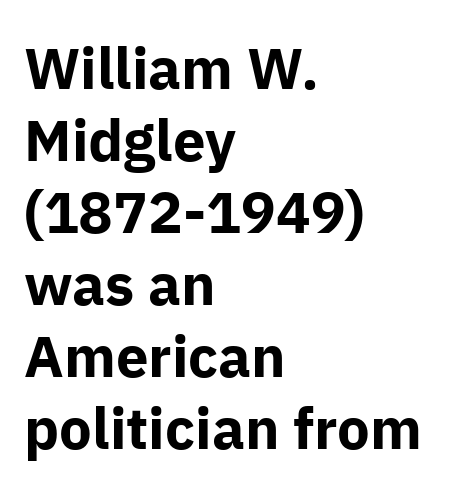
{"serif": "no", "italic": "no", "bold": "yes", "weight": "bold", "width": "normal", "stroke_contrast": "low", "x_height": "medium", "monospaced": "no", "underline": "no", "align": "left", "line_spacing_ratio": 1.24, "letter_spacing": "normal", "letter_spacing_em": 0.0, "glyph_px": 58}
